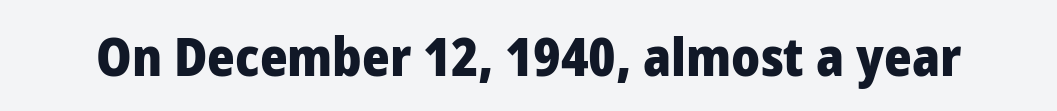
The image shows 53 px heavy sans-serif type, upright; set normal letter spacing, not underlined; low stroke contrast and a medium x-height.
